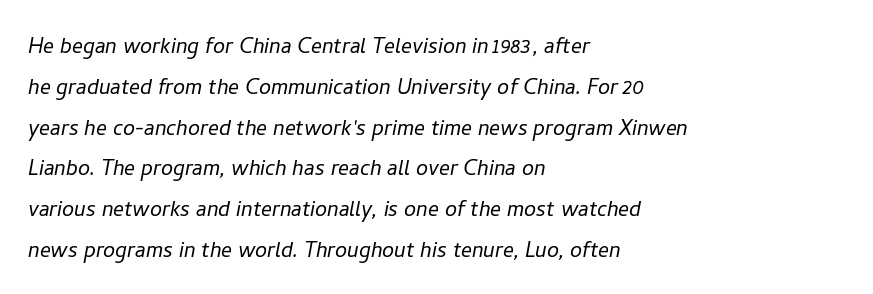
{"italic": "yes", "lean": "right", "slant_degrees": 11, "bold": "no", "underline": "no", "align": "left", "line_spacing": "normal", "line_spacing_ratio": 1.51, "letter_spacing": "normal", "letter_spacing_em": 0.0, "glyph_px": 27}
